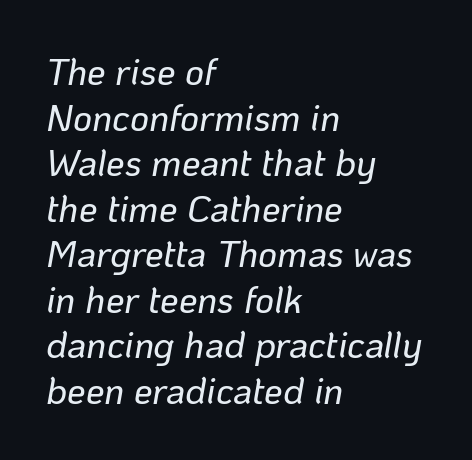
The image shows 37 px text type, italic (leaning right); set left-aligned, line spacing 1.23x, normal letter spacing, not underlined; low stroke contrast and a medium x-height.
